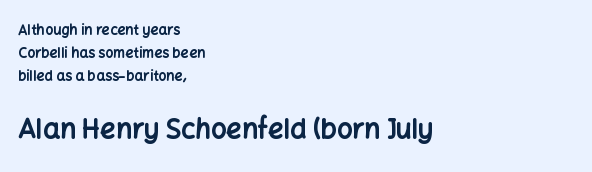
{"italic": "no", "bold": "yes", "underline": "no", "align": "left", "line_spacing": "normal", "line_spacing_ratio": 1.64, "letter_spacing": "normal", "letter_spacing_em": 0.0, "larger_block": "second", "size_ratio": 1.93, "glyph_px": 27}
